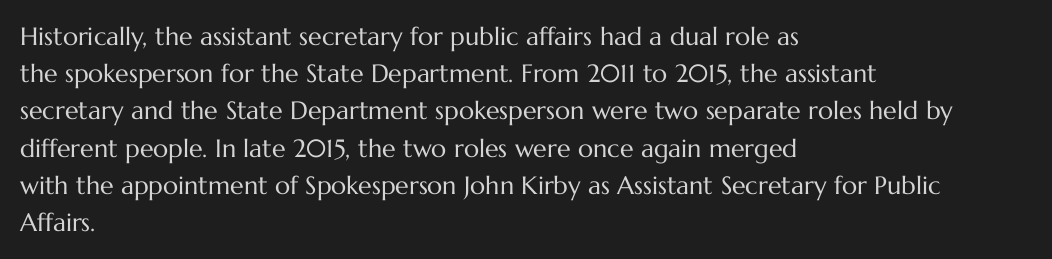
Each new line begins a customary step beneath the previous one. In CSS terms this would be text-align: left. Every character sits straight up, as roman type does. Inter-character spacing is left at the font's built-in metrics.
